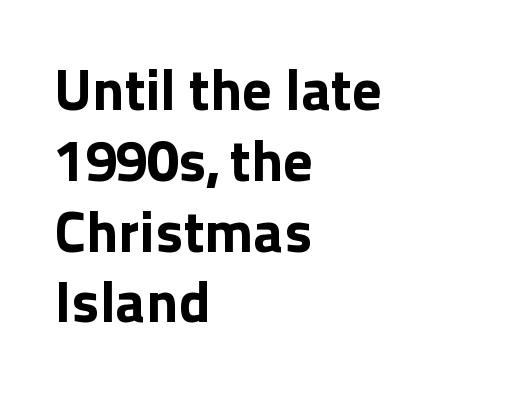
Q: Is the text bold? A: Yes.
Q: Is the text italic (slanted)? A: No, it is upright.
Q: Is the typeface a serif or a sans-serif typeface? A: Sans-serif.
Q: Is the text underlined? A: No.
Q: How is the paragraph aligned? A: Left-aligned.
Q: Is the spacing between letters normal or unusually wide? A: Normal.
Q: Width (condensed, normal, or wide)? A: Normal.
Q: x-height? A: Medium.
Q: Monospaced? A: No.
